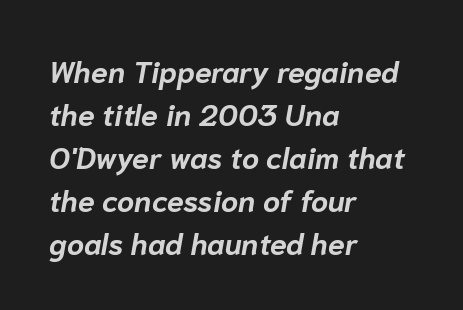
The image shows 30 px bold type, italic (leaning right); set left-aligned, normal line spacing (1.43x), normal letter spacing, not underlined; low stroke contrast and a medium x-height.
